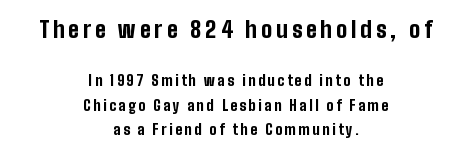
Leftover space on each line is divided equally before and after the words. In terms of posture, this sample is upright. The letters are bold, with thick, heavy strokes. Check the space under the baseline: it is left empty. Block one is the big one; block two sits smaller underneath.
